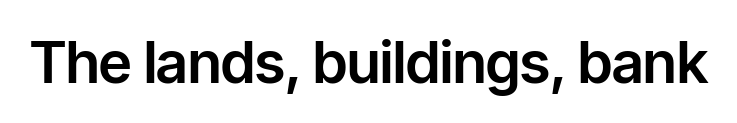
{"serif": "no", "italic": "no", "width": "normal", "stroke_contrast": "low", "x_height": "medium", "monospaced": "no", "underline": "no", "letter_spacing": "normal", "letter_spacing_em": 0.0, "glyph_px": 58}
